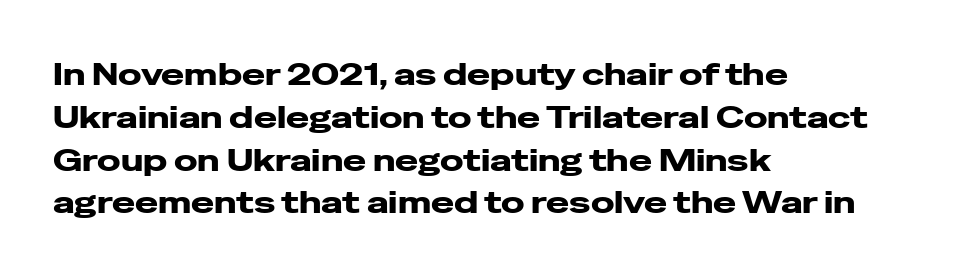
The image shows 31 px heavy, wide sans-serif type, upright; set left-aligned, normal line spacing (1.38x), normal letter spacing, not underlined; low stroke contrast and a medium x-height.
